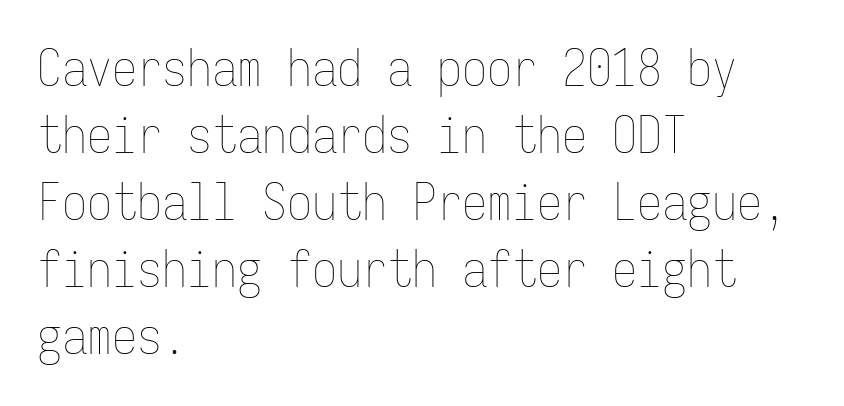
Q: Is the text bold? A: No.
Q: Is the text italic (slanted)? A: No, it is upright.
Q: Is the text underlined? A: No.
Q: How is the paragraph aligned? A: Left-aligned.
Q: Is the spacing between letters normal or unusually wide? A: Normal.
Q: Is the spacing between lines tight, normal or loose? A: Normal.
Q: Width (condensed, normal, or wide)? A: Condensed.
Q: Stroke contrast? A: Low.
Q: x-height? A: Medium.
Q: Monospaced? A: Yes.
